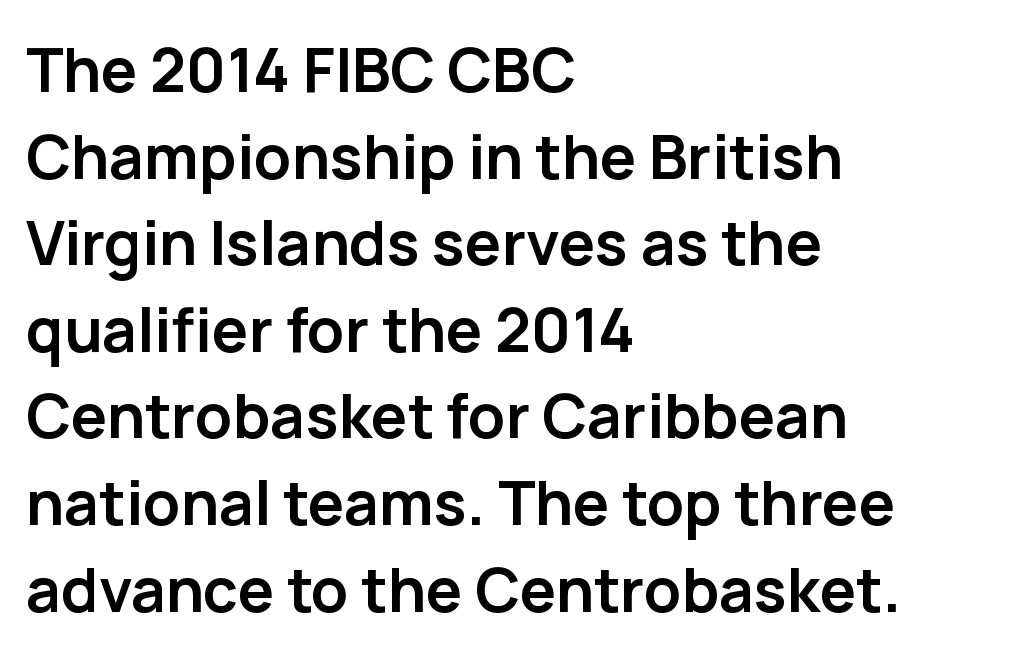
{"serif": "no", "italic": "no", "bold": "yes", "weight": "semibold", "width": "normal", "stroke_contrast": "low", "x_height": "medium", "monospaced": "no", "underline": "no", "align": "left", "line_spacing": "normal", "line_spacing_ratio": 1.42, "letter_spacing": "normal", "letter_spacing_em": 0.0, "glyph_px": 61}
